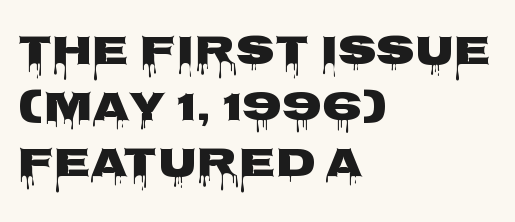
The image shows 42 px wide sans-serif type, upright; set left-aligned, normal line spacing (1.33x), normal letter spacing, not underlined; low stroke contrast and a large x-height.
